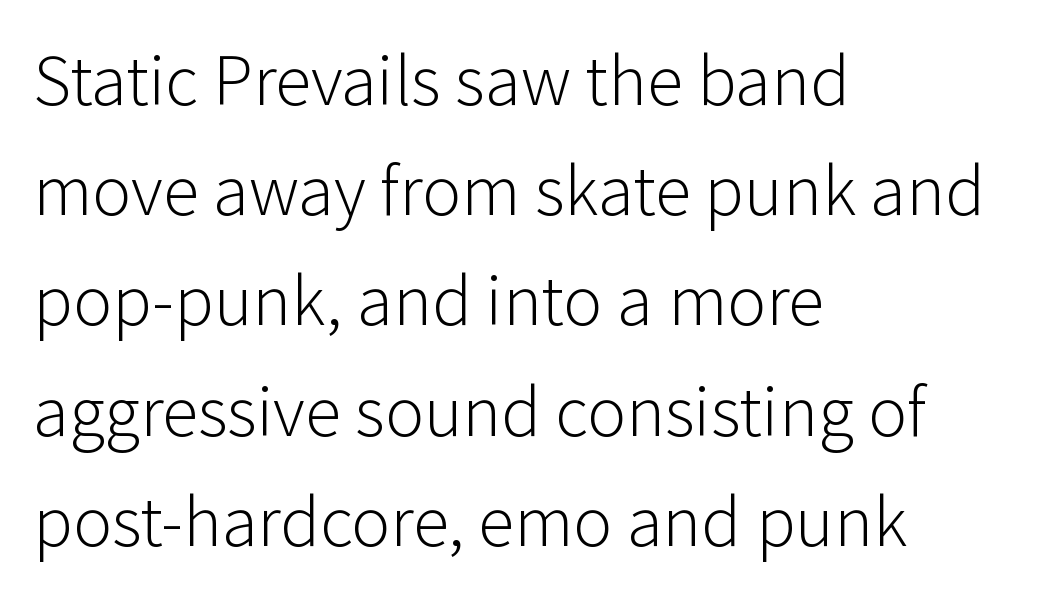
Q: Is the text bold? A: No.
Q: Is the text italic (slanted)? A: No, it is upright.
Q: Is the typeface a serif or a sans-serif typeface? A: Sans-serif.
Q: Is the text underlined? A: No.
Q: How is the paragraph aligned? A: Left-aligned.
Q: Is the spacing between letters normal or unusually wide? A: Normal.
Q: Is the spacing between lines tight, normal or loose? A: Normal.
Q: Width (condensed, normal, or wide)? A: Normal.
Q: Stroke contrast? A: Low.
Q: x-height? A: Medium.
Q: Monospaced? A: No.
